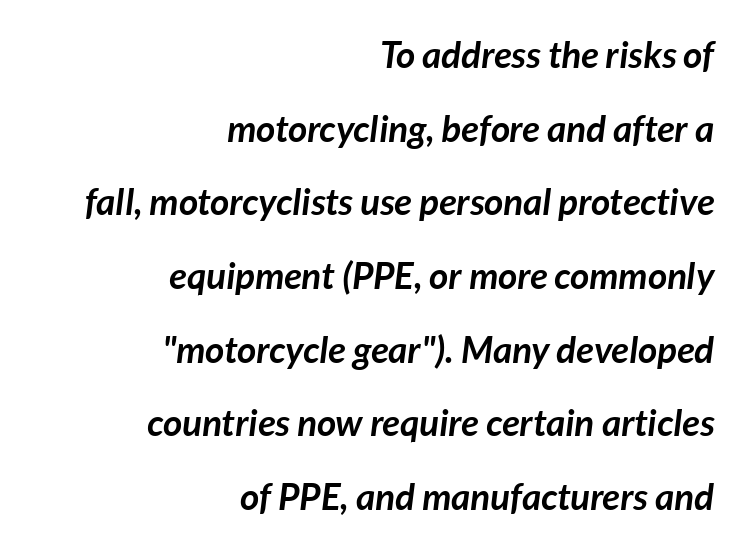
The image shows 37 px semibold type, italic (leaning right); set right-aligned, loose line spacing (1.99x), normal letter spacing, not underlined; low stroke contrast and a medium x-height.
